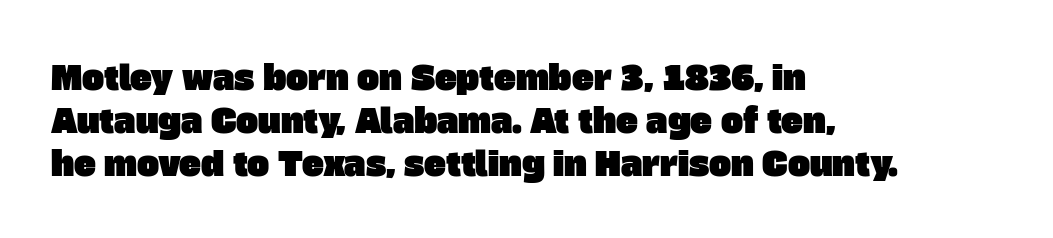
Q: Is the typeface a serif or a sans-serif typeface? A: Sans-serif.
Q: Is the text underlined? A: No.
Q: How is the paragraph aligned? A: Left-aligned.
Q: Is the spacing between letters normal or unusually wide? A: Normal.
Q: Is the spacing between lines tight, normal or loose? A: Normal.
Q: Width (condensed, normal, or wide)? A: Normal.
Q: Stroke contrast? A: Low.
Q: x-height? A: Large.
Q: Monospaced? A: No.
